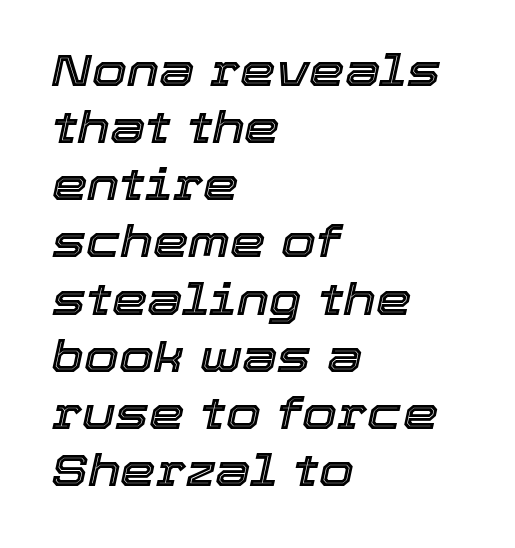
{"italic": "yes", "lean": "right", "slant_degrees": 12, "width": "normal", "x_height": "medium", "monospaced": "no", "underline": "no", "align": "left", "line_spacing": "normal", "line_spacing_ratio": 1.27, "letter_spacing": "normal", "letter_spacing_em": 0.0, "glyph_px": 45}
